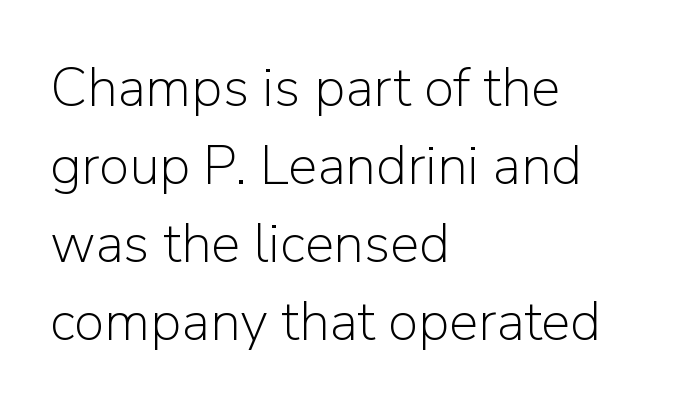
A typesetter would mark this as roman, not italic. This rendering leaves character spacing at its baseline value. The block of text has a typical density, with ordinary space between rows. The strip under each line holds only bare page. What kind of face is this? One without serifs — a sans.
